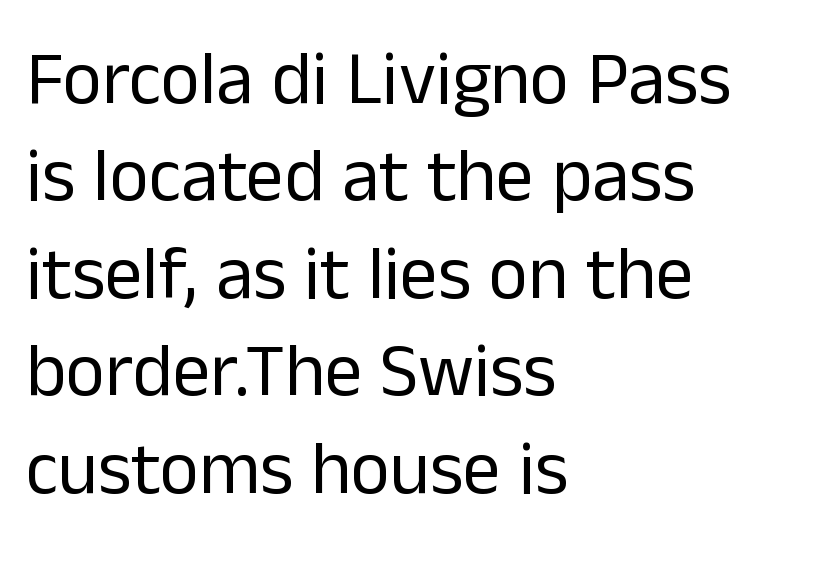
Q: Is the text bold? A: No.
Q: Is the text italic (slanted)? A: No, it is upright.
Q: Is the typeface a serif or a sans-serif typeface? A: Sans-serif.
Q: Is the text underlined? A: No.
Q: How is the paragraph aligned? A: Left-aligned.
Q: Is the spacing between letters normal or unusually wide? A: Normal.
Q: Is the spacing between lines tight, normal or loose? A: Normal.
Q: Width (condensed, normal, or wide)? A: Normal.
Q: Stroke contrast? A: Low.
Q: x-height? A: Medium.
Q: Monospaced? A: No.
